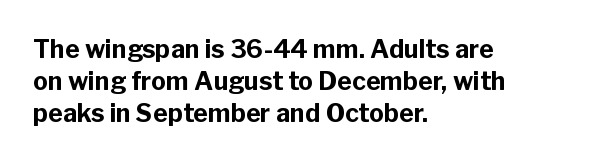
{"italic": "no", "bold": "yes", "underline": "no", "align": "left", "line_spacing": "normal", "line_spacing_ratio": 1.29, "letter_spacing": "normal", "letter_spacing_em": 0.0, "glyph_px": 25}
